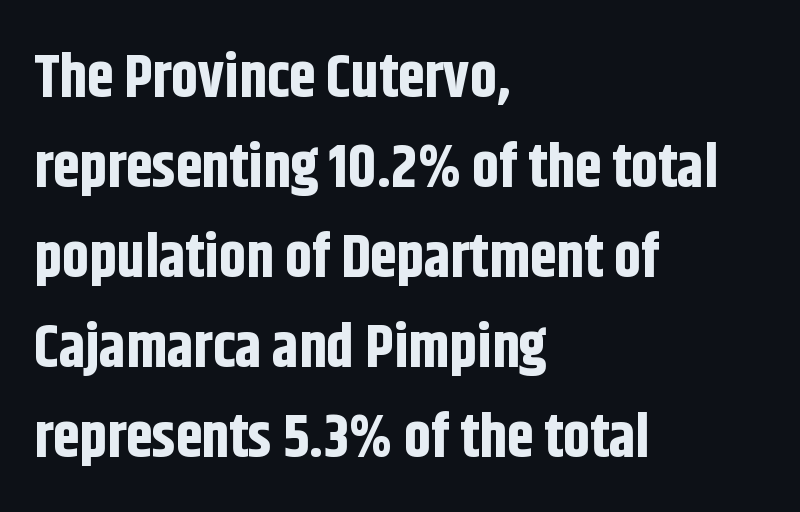
How would I describe the line gaps? Plain and ordinary. Tracking here is standard; glyphs follow each other at the usual distance. Character widths vary here, with narrow letters taking less room than wide ones. The characters display no serif detailing; their extremities are plain.
